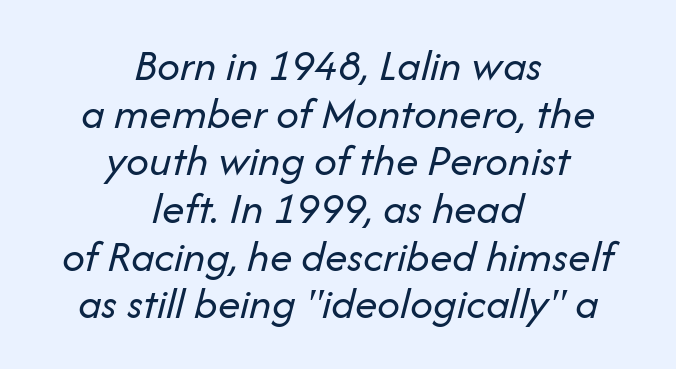
The image shows 45 px regular-weight type, italic (leaning right); set centered, tight line spacing (1.06x), normal letter spacing, not underlined; low stroke contrast and a medium x-height.
